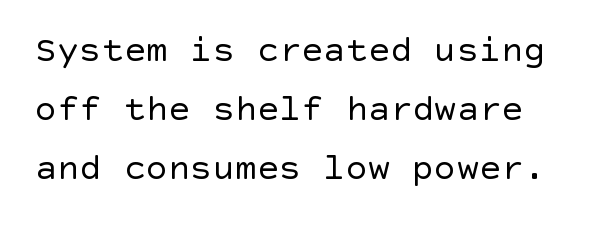
Type style note: lacks serifs. Designer's note — italics off, roman on. Default kerning and tracking; the words read as compact shapes. Descenders are the only things crossing below the line.
